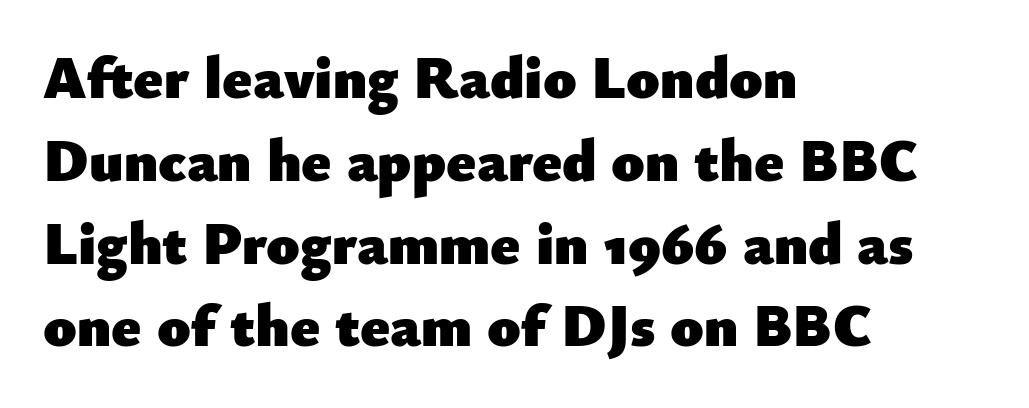
The image shows 60 px heavy sans-serif type, upright; set left-aligned, normal line spacing (1.38x), normal letter spacing, not underlined; low stroke contrast and a small x-height.
